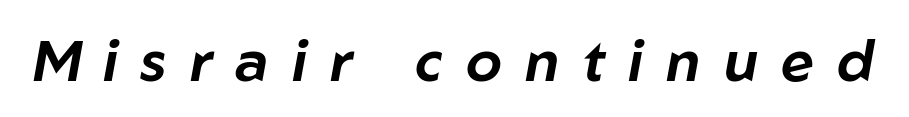
The image shows 58 px text type, italic (leaning right); set unusually wide letter spacing (+0.4 em), not underlined; low stroke contrast and a medium x-height.
